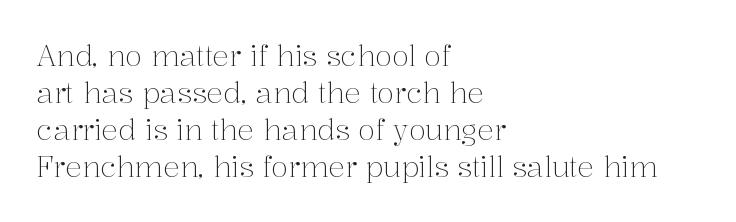
{"serif": "yes", "italic": "no", "bold": "no", "weight": "light", "width": "normal", "stroke_contrast": "medium", "x_height": "medium", "monospaced": "no", "underline": "no", "align": "left", "line_spacing": "normal", "line_spacing_ratio": 1.32, "letter_spacing": "normal", "letter_spacing_em": 0.0, "glyph_px": 28}
